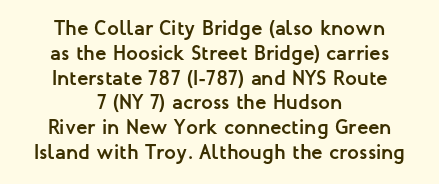
Honestly, the letter spacing is just normal — you wouldn't notice it. This is roman type, the default non-slanted kind. If you folded the block vertically in half, each line would mirror itself in length. Underline: absent. Plenty of ink on the page — the face is bold.
